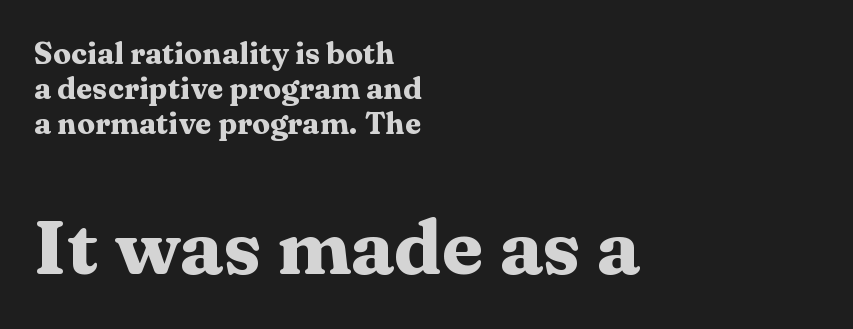
This is the regular roman posture of the typeface. Is this a fixed-width face? No — the glyphs have proportional, varying widths. Size contrast runs from small at the top to large at the bottom. The rendering shows small feet on the letterforms — a serif design.
